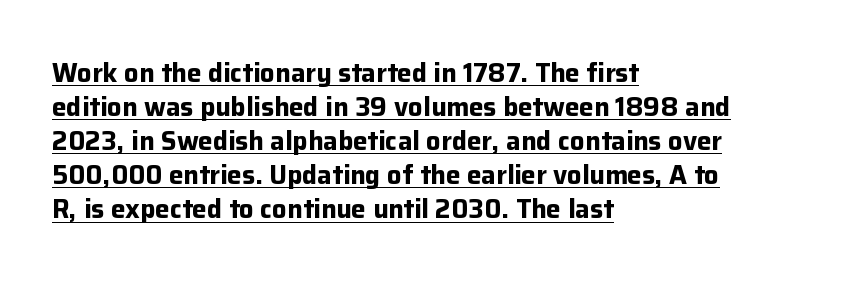
Q: Is the text bold? A: Yes.
Q: Is the text italic (slanted)? A: No, it is upright.
Q: Is the text underlined? A: Yes.
Q: How is the paragraph aligned? A: Left-aligned.
Q: Is the spacing between letters normal or unusually wide? A: Normal.
Q: Is the spacing between lines tight, normal or loose? A: Normal.
